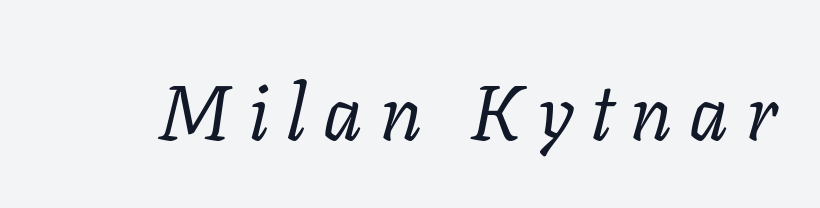
The image shows 77 px regular-weight serif type, italic (leaning right); set unusually wide letter spacing (+0.22 em), not underlined; low stroke contrast and a medium x-height.
